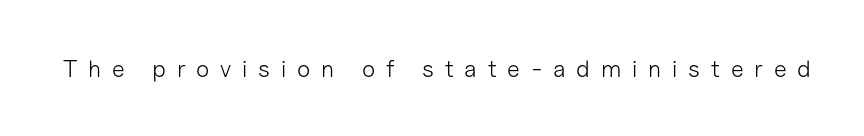
The letters look calm and open, with moderate or lighter stems. Posture: upright roman. The passage shown has open, widely tracked lettering throughout. The baseline area is clear.
